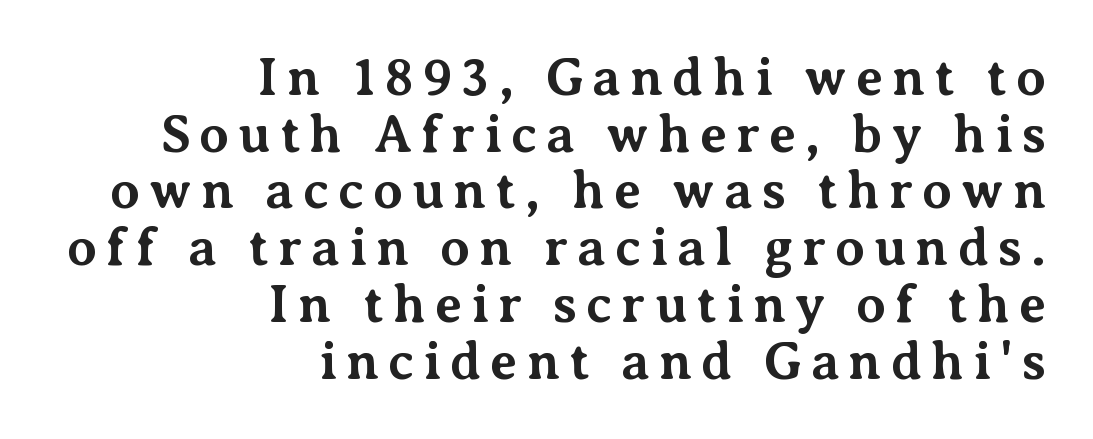
Q: Is the text bold? A: Yes.
Q: Is the text italic (slanted)? A: No, it is upright.
Q: Is the typeface a serif or a sans-serif typeface? A: Serif.
Q: Is the text underlined? A: No.
Q: How is the paragraph aligned? A: Right-aligned.
Q: Is the spacing between lines tight, normal or loose? A: Tight.
Q: Width (condensed, normal, or wide)? A: Normal.
Q: Stroke contrast? A: Medium.
Q: x-height? A: Medium.
Q: Monospaced? A: No.
